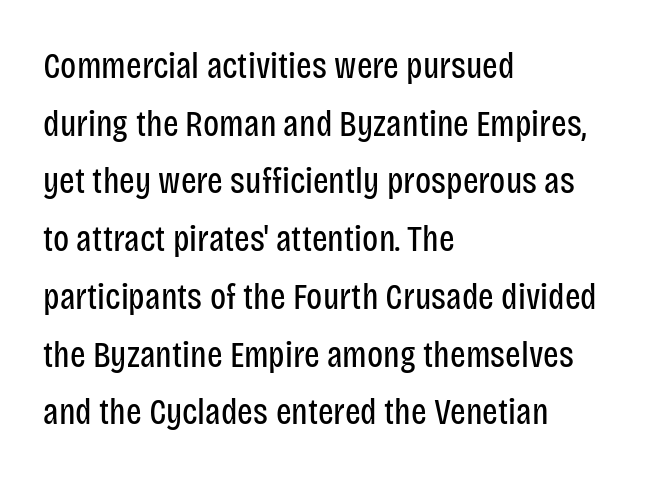
Is this a heavy cut? Hardly; it is regular or lighter. Letter spacing: default. Quick note: interline space is typical. Italic? Not at all — the glyphs are vertical. In terms of letterform style, serifs are entirely absent. Each row of text sits above clean, open space.
